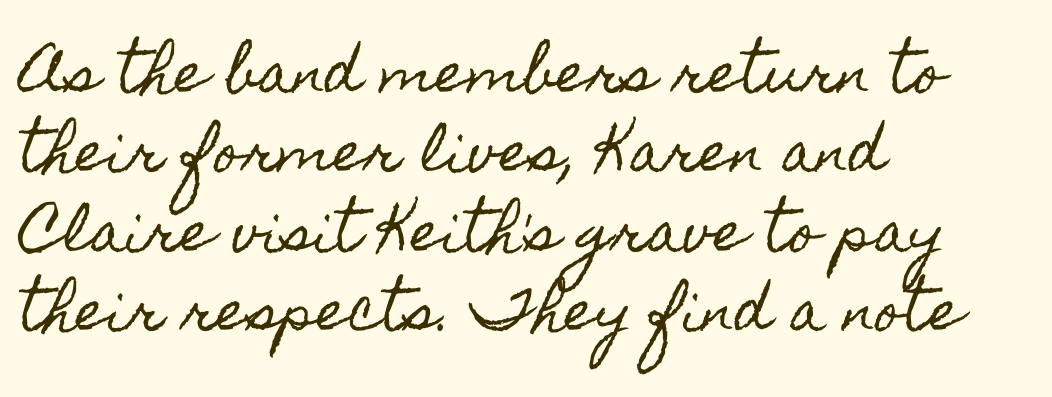
The baseline area is clear. Notice how the passage keeps a crisp vertical edge on the left only. Students, note that the glyphs here touch the page at normal intervals. Baseline-to-baseline distance is the conventional proportion of letter height. Spacing verdict: proportional, widths tailored to each character.
